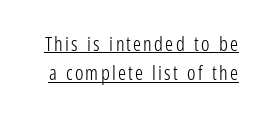
The sample's only ornament is a line tracing under the words. Normally led — the rows are evenly, conventionally spaced. The strokes carry an ordinary text weight at most. Designer's note — italics off, roman on.
